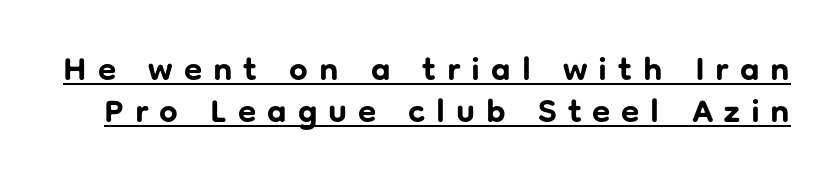
The image shows 33 px bold sans-serif type, upright; set normal line spacing (1.27x), unusually wide letter spacing (+0.33 em), underlined; low stroke contrast and a medium x-height.
